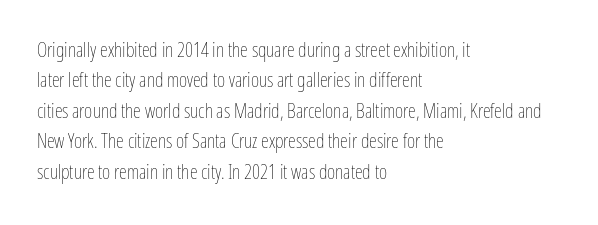
The typesetting does not lean heavy: it is not bold. Words appear dense and cohesive because spacing is normal. Every character sits straight up, as roman type does. What's the leading like? Ordinary, nothing unusual. Glance below the letters and you will spot only blank space.
